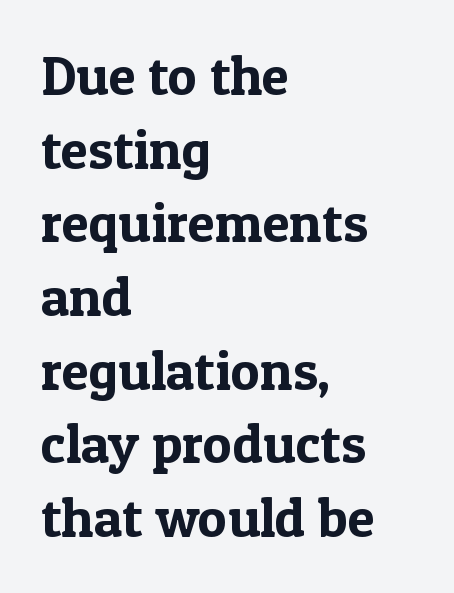
The image shows 55 px serif type, upright; set left-aligned, normal line spacing (1.34x), normal letter spacing, not underlined; a medium x-height.
